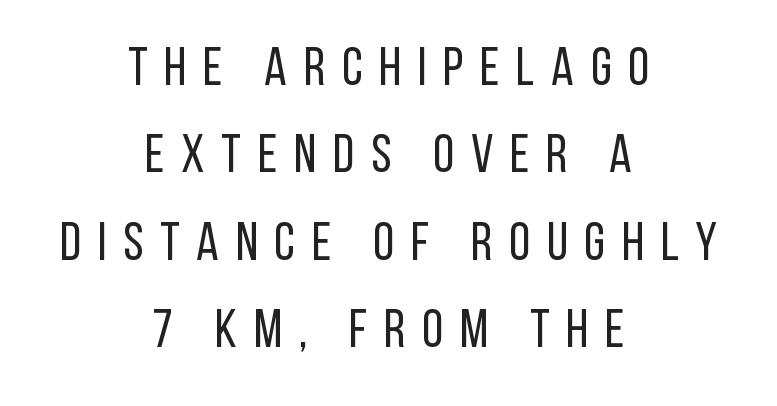
The setting favours the middle, as headings and verse often do. The gaps between neighbouring characters are conspicuously large. Vertically, the passage feels balanced, rows spaced as you'd expect. Spacing verdict: proportional, widths tailored to each character. Posture: vertical.
